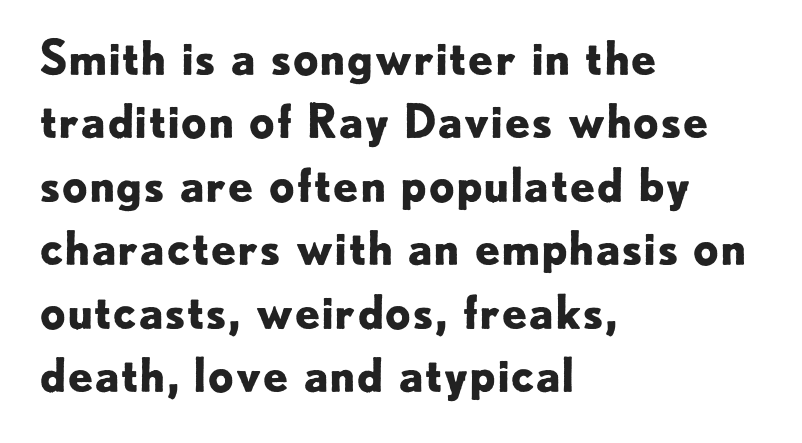
{"serif": "no", "italic": "no", "bold": "yes", "weight": "bold", "width": "normal", "stroke_contrast": "low", "x_height": "small", "monospaced": "no", "underline": "no", "align": "left", "line_spacing": "normal", "line_spacing_ratio": 1.38, "letter_spacing": "normal", "letter_spacing_em": 0.0, "glyph_px": 46}
